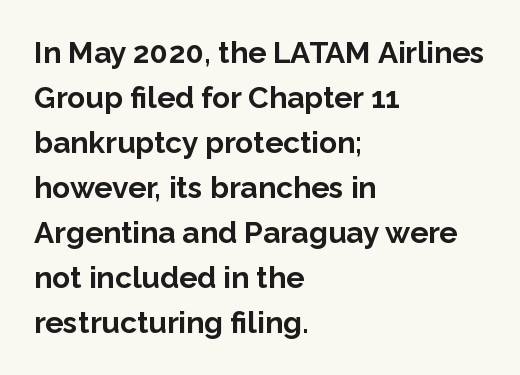
The image shows 30 px bold sans-serif type, upright; set left-aligned, normal line spacing (1.5x), normal letter spacing, not underlined; low stroke contrast and a medium x-height.
